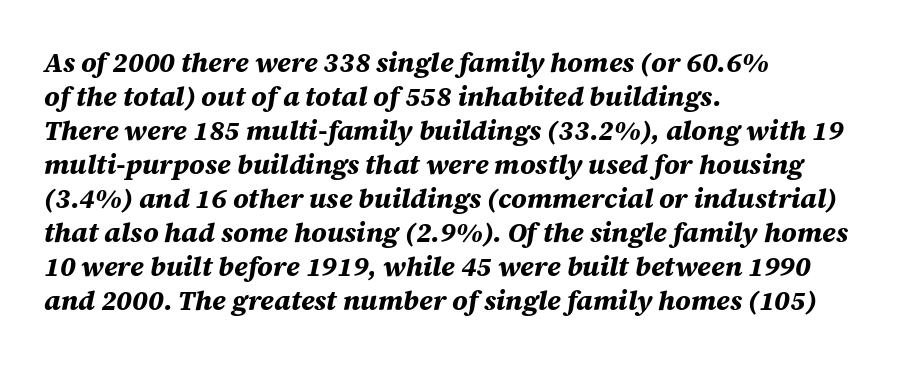
{"italic": "yes", "lean": "right", "slant_degrees": 12, "bold": "yes", "underline": "no", "align": "left", "line_spacing": "normal", "line_spacing_ratio": 1.26, "letter_spacing": "normal", "letter_spacing_em": 0.0, "glyph_px": 27}
